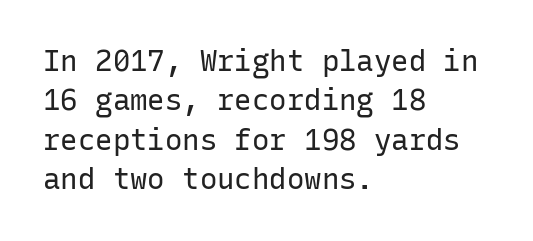
Q: Is the text bold? A: No.
Q: Is the text italic (slanted)? A: No, it is upright.
Q: Is the typeface a serif or a sans-serif typeface? A: Sans-serif.
Q: Is the text underlined? A: No.
Q: How is the paragraph aligned? A: Left-aligned.
Q: Is the spacing between letters normal or unusually wide? A: Normal.
Q: Is the spacing between lines tight, normal or loose? A: Normal.
Q: Width (condensed, normal, or wide)? A: Normal.
Q: Stroke contrast? A: Low.
Q: x-height? A: Medium.
Q: Monospaced? A: Yes.
